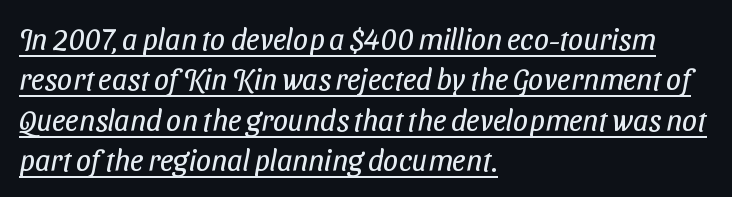
Q: Is the text bold? A: No.
Q: Is the typeface a serif or a sans-serif typeface? A: Sans-serif.
Q: Is the text underlined? A: Yes.
Q: How is the paragraph aligned? A: Left-aligned.
Q: Is the spacing between letters normal or unusually wide? A: Normal.
Q: Is the spacing between lines tight, normal or loose? A: Normal.
Q: Width (condensed, normal, or wide)? A: Condensed.
Q: Stroke contrast? A: Low.
Q: x-height? A: Medium.
Q: Monospaced? A: No.
